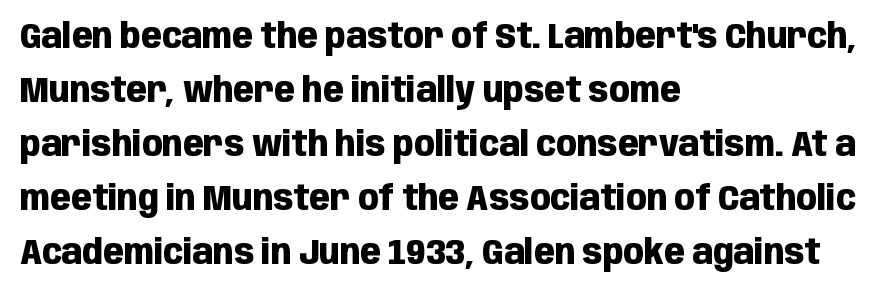
{"serif": "no", "italic": "no", "bold": "yes", "weight": "heavy", "width": "condensed", "stroke_contrast": "low", "x_height": "large", "monospaced": "no", "underline": "no", "align": "left", "line_spacing": "normal", "line_spacing_ratio": 1.59, "letter_spacing": "normal", "letter_spacing_em": 0.0, "glyph_px": 34}
